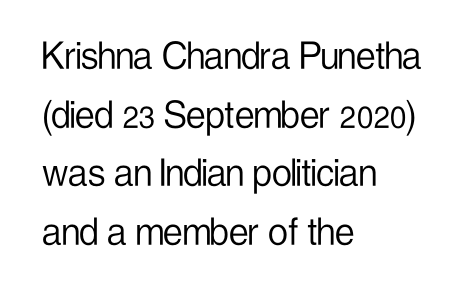
Q: Is the text bold? A: No.
Q: Is the text italic (slanted)? A: No, it is upright.
Q: Is the typeface a serif or a sans-serif typeface? A: Sans-serif.
Q: Is the text underlined? A: No.
Q: How is the paragraph aligned? A: Left-aligned.
Q: Is the spacing between letters normal or unusually wide? A: Normal.
Q: Is the spacing between lines tight, normal or loose? A: Normal.
Q: Width (condensed, normal, or wide)? A: Condensed.
Q: Stroke contrast? A: Low.
Q: x-height? A: Medium.
Q: Monospaced? A: No.
